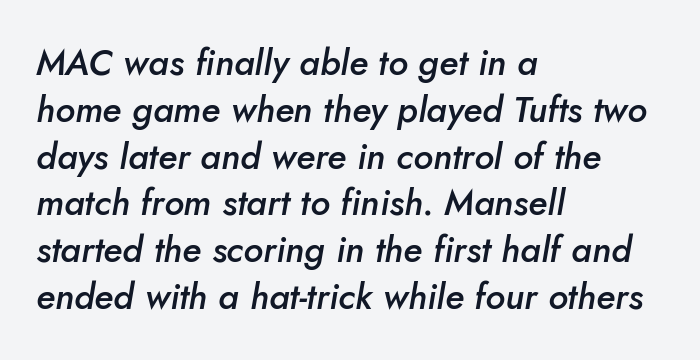
{"italic": "yes", "lean": "right", "slant_degrees": 5, "bold": "semi", "weight": "semibold", "width": "normal", "stroke_contrast": "low", "x_height": "small", "monospaced": "no", "underline": "no", "align": "left", "line_spacing": "normal", "line_spacing_ratio": 1.3, "letter_spacing": "normal", "letter_spacing_em": 0.0, "glyph_px": 36}
